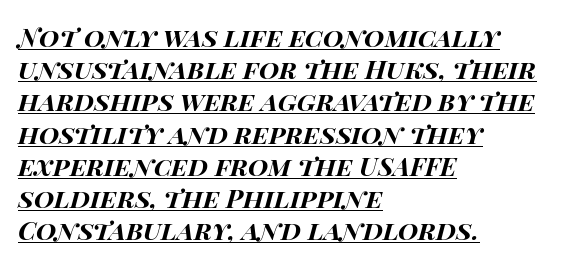
{"italic": "yes", "lean": "right", "slant_degrees": 14, "bold": "yes", "underline": "yes", "align": "left", "line_spacing_ratio": 1.24, "letter_spacing": "normal", "letter_spacing_em": 0.0, "glyph_px": 26}
